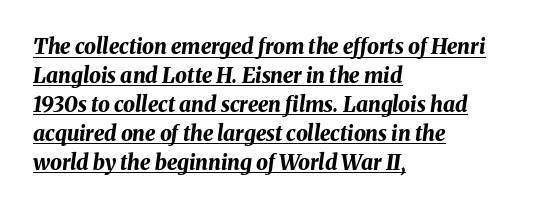
The image shows 21 px bold type, italic (leaning right); set left-aligned, normal line spacing (1.38x), normal letter spacing, underlined.
